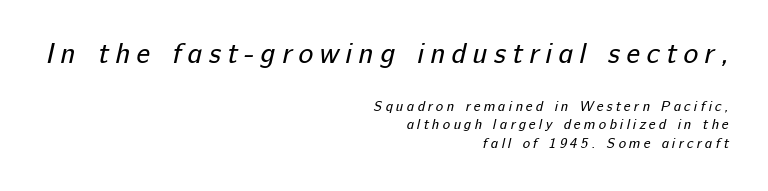
Varying glyph widths throughout — classic text-font behaviour. Only glyphs here, with clear space below each row. Spacing between characters has been opened up far beyond the box default. The characters are drawn with everyday or finer stroke widths. Here the first block reads like a headline and the second like body copy.
